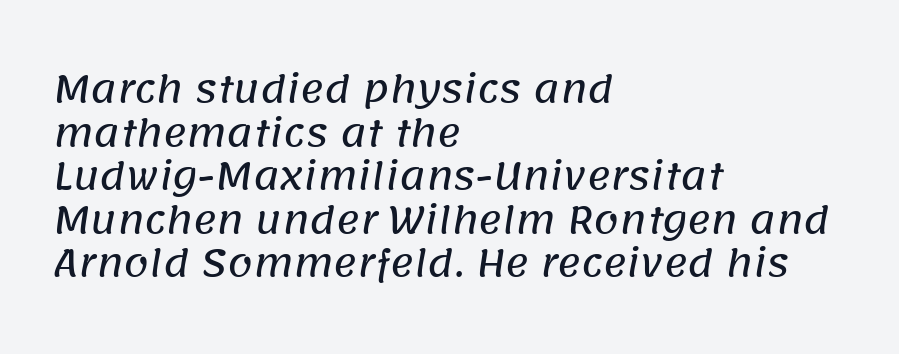
The horizontal fit of the characters is conventional and even. Regarding serifs, this sample does without them. These lines stack with their left ends in a neat column. Glance below the letters and you will spot only blank space. Spacing verdict: proportional, widths tailored to each character.
